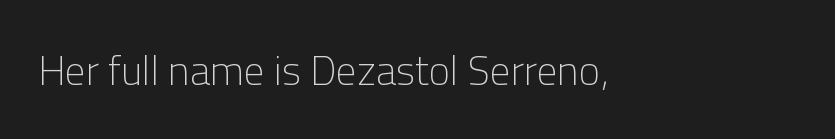
Q: Is the text bold? A: No.
Q: Is the text italic (slanted)? A: No, it is upright.
Q: Is the typeface a serif or a sans-serif typeface? A: Sans-serif.
Q: Is the text underlined? A: No.
Q: Is the spacing between letters normal or unusually wide? A: Normal.
Q: Width (condensed, normal, or wide)? A: Normal.
Q: Stroke contrast? A: Low.
Q: x-height? A: Medium.
Q: Monospaced? A: No.
